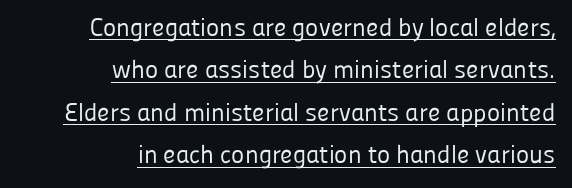
{"italic": "no", "bold": "no", "underline": "yes", "align": "right", "line_spacing": "normal", "line_spacing_ratio": 1.7, "letter_spacing": "normal", "letter_spacing_em": 0.0, "glyph_px": 25}
